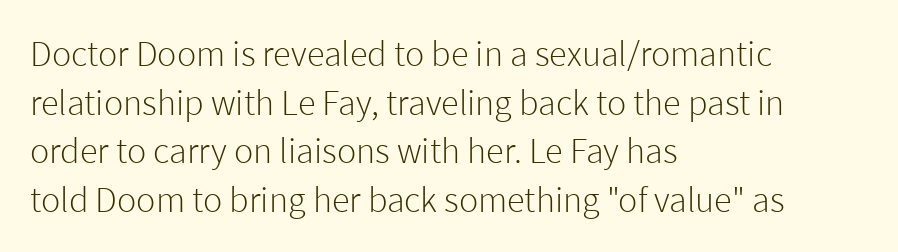
{"serif": "no", "italic": "no", "bold": "no", "weight": "light", "width": "normal", "stroke_contrast": "low", "x_height": "medium", "monospaced": "no", "underline": "no", "align": "left", "line_spacing": "normal", "line_spacing_ratio": 1.35, "letter_spacing": "normal", "letter_spacing_em": 0.0, "glyph_px": 36}
